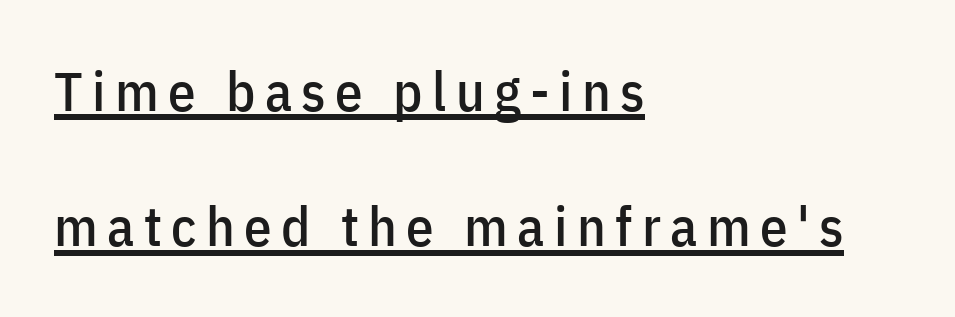
Q: Is the text italic (slanted)? A: No, it is upright.
Q: Is the typeface a serif or a sans-serif typeface? A: Sans-serif.
Q: Is the text underlined? A: Yes.
Q: How is the paragraph aligned? A: Left-aligned.
Q: Is the spacing between lines tight, normal or loose? A: Loose.
Q: Width (condensed, normal, or wide)? A: Condensed.
Q: Stroke contrast? A: Low.
Q: x-height? A: Medium.
Q: Monospaced? A: No.
